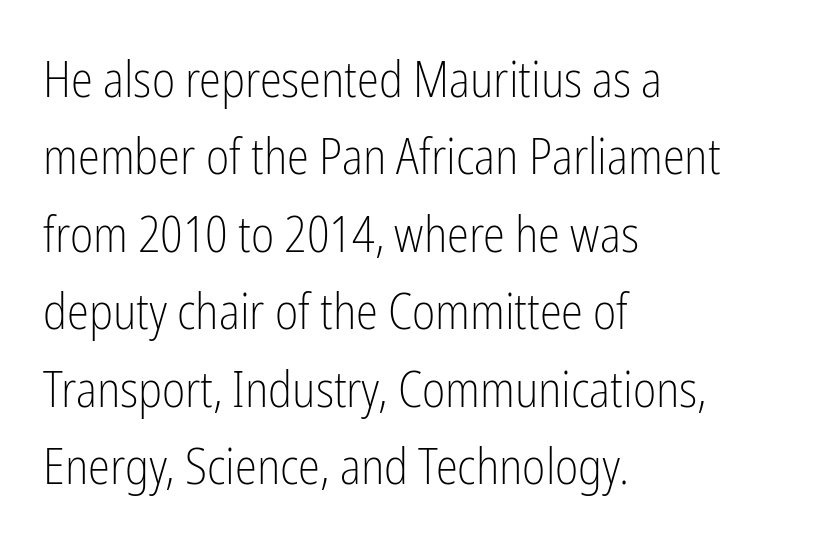
The image shows 50 px light, condensed sans-serif type, upright; set left-aligned, normal line spacing (1.55x), normal letter spacing, not underlined; low stroke contrast and a medium x-height.
